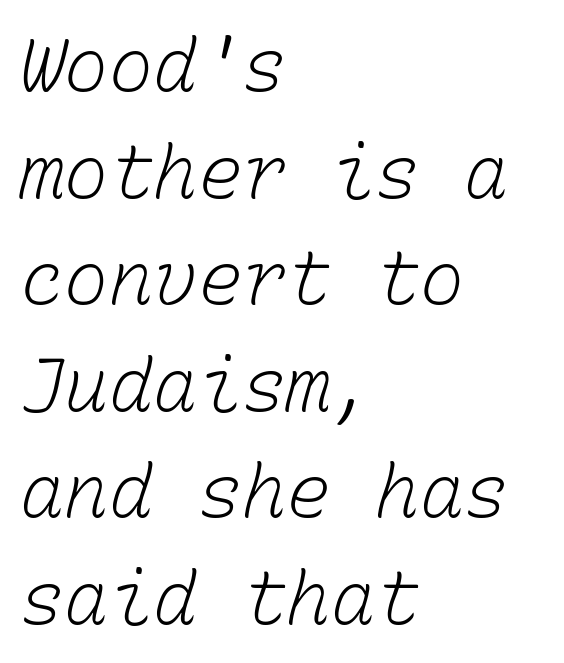
Q: Is the text bold? A: No.
Q: Is the text underlined? A: No.
Q: How is the paragraph aligned? A: Left-aligned.
Q: Is the spacing between letters normal or unusually wide? A: Normal.
Q: Is the spacing between lines tight, normal or loose? A: Normal.
Q: Width (condensed, normal, or wide)? A: Normal.
Q: Stroke contrast? A: Low.
Q: x-height? A: Medium.
Q: Monospaced? A: Yes.
